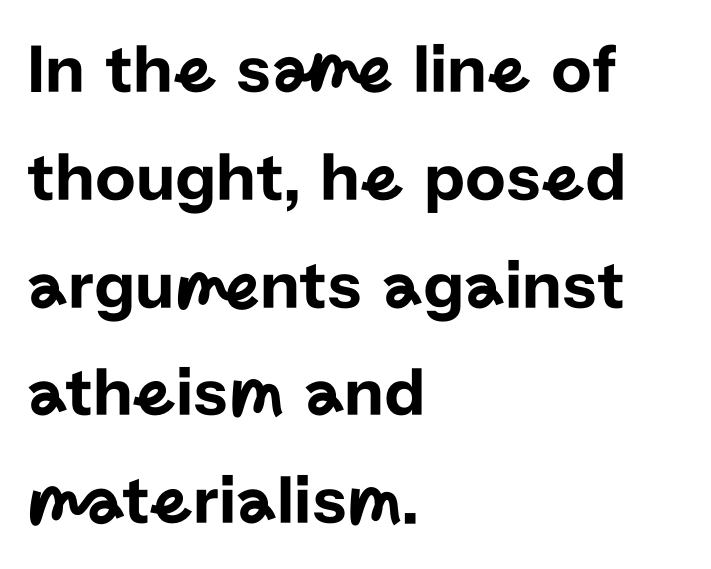
The image shows 70 px sans-serif type, upright; set left-aligned, normal line spacing (1.54x), normal letter spacing, not underlined; low stroke contrast and a medium x-height.
